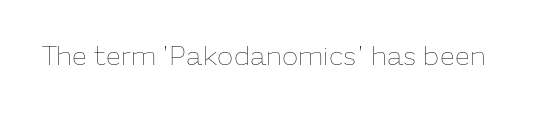
Has an underline been added? It has not. The type is set solid horizontally, with unmodified tracking. The characters are drawn with everyday or finer stroke widths. Every character sits straight up, as roman type does.
